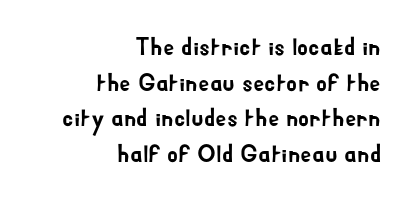
The image shows 25 px text type, upright; set right-aligned, normal line spacing (1.43x), normal letter spacing, not underlined.
